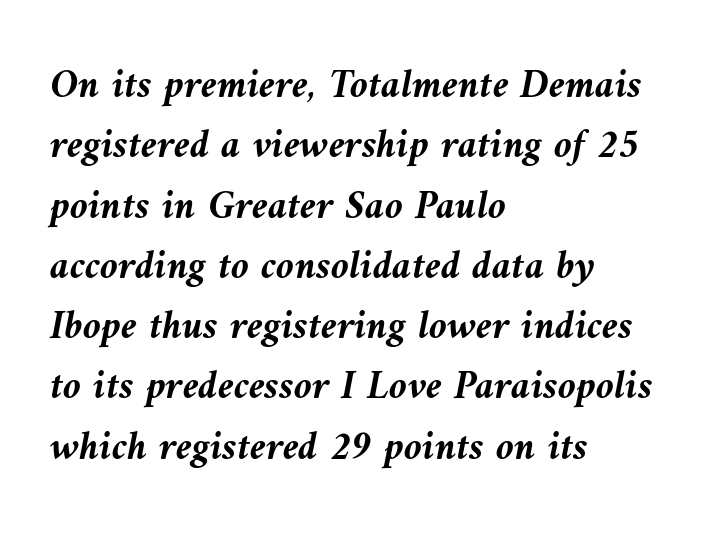
The vertical gap from one line to the next is medium. These lines are set flush left with a ragged right edge. Think of a printed novel: that variable character pitch is what you see here. A typesetter would call this zero additional tracking. Any mark beneath the type? The region is blank.
